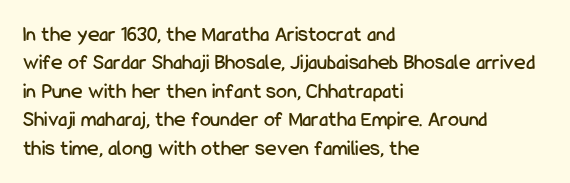
Q: Is the text italic (slanted)? A: No, it is upright.
Q: Is the text underlined? A: No.
Q: How is the paragraph aligned? A: Left-aligned.
Q: Is the spacing between letters normal or unusually wide? A: Normal.
Q: Is the spacing between lines tight, normal or loose? A: Normal.
